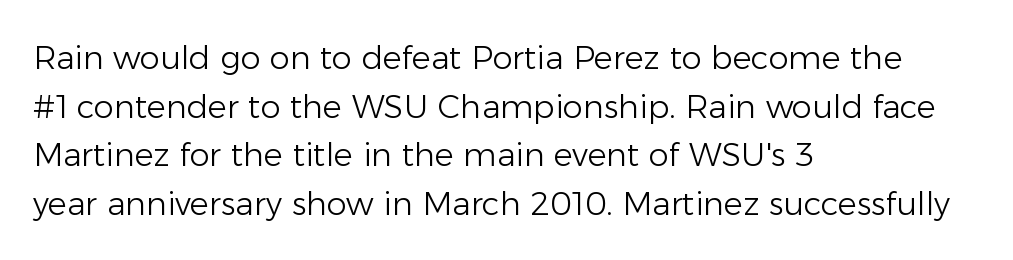
{"serif": "no", "italic": "no", "bold": "no", "weight": "light", "width": "normal", "stroke_contrast": "low", "x_height": "medium", "monospaced": "no", "underline": "no", "align": "left", "line_spacing": "normal", "line_spacing_ratio": 1.52, "letter_spacing": "normal", "letter_spacing_em": 0.0, "glyph_px": 32}
